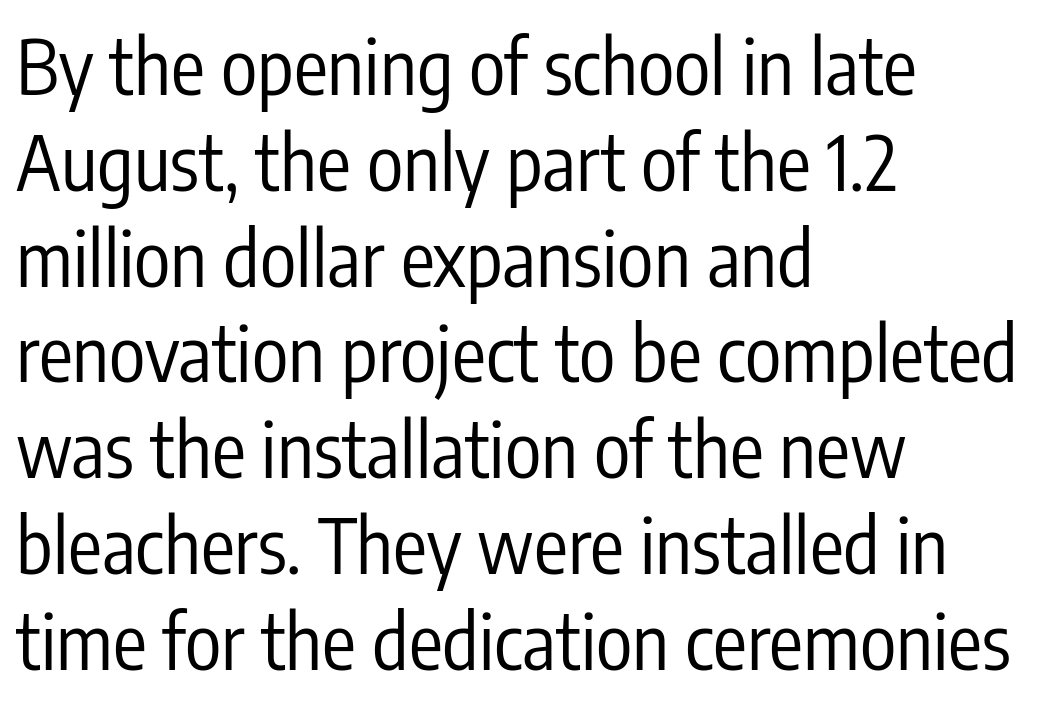
Q: Is the text bold? A: No.
Q: Is the text italic (slanted)? A: No, it is upright.
Q: Is the typeface a serif or a sans-serif typeface? A: Sans-serif.
Q: Is the text underlined? A: No.
Q: How is the paragraph aligned? A: Left-aligned.
Q: Is the spacing between letters normal or unusually wide? A: Normal.
Q: Is the spacing between lines tight, normal or loose? A: Normal.
Q: Width (condensed, normal, or wide)? A: Condensed.
Q: Stroke contrast? A: Low.
Q: x-height? A: Medium.
Q: Monospaced? A: No.
